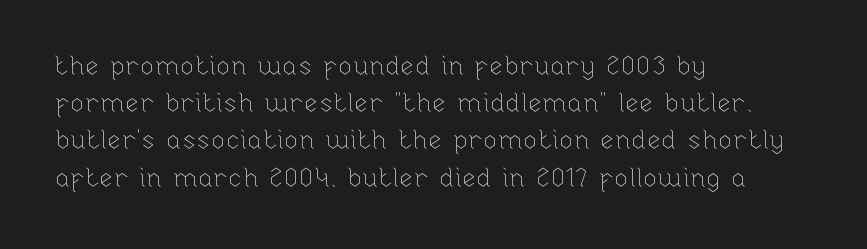
The image shows 26 px text type, upright; set left-aligned, normal line spacing (1.43x), normal letter spacing, not underlined.
